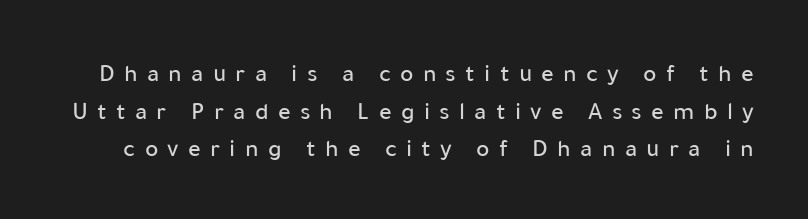
Q: Is the text italic (slanted)? A: No, it is upright.
Q: Is the text underlined? A: No.
Q: Is the spacing between letters normal or unusually wide? A: Unusually wide.
Q: Is the spacing between lines tight, normal or loose? A: Normal.
